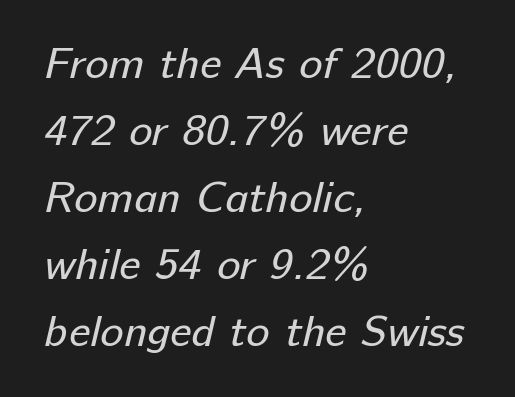
Tracking here is standard; glyphs follow each other at the usual distance. This rendering uses left alignment, leaving the right contour irregular. Normally led — the rows are evenly, conventionally spaced. Glance below the letters and you will spot only blank space. Varying glyph widths throughout — classic text-font behaviour.
